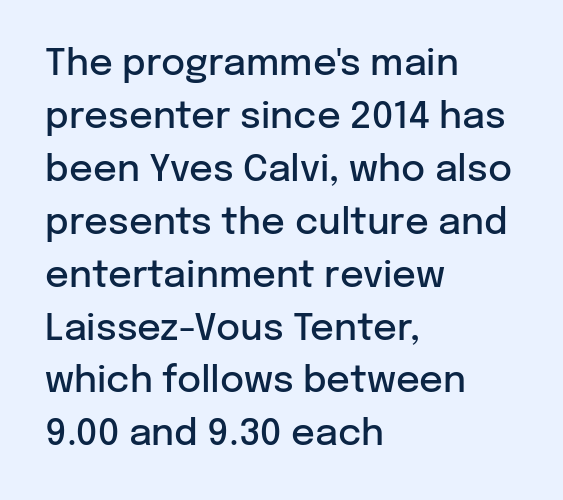
The designer went with a sans here, leaving each stem footless. The face used here is proportionally spaced, like ordinary book or web type. Does the weight exceed regular? Yes, but only to semibold. Does the lettering tilt? It doesn't — this is upright. The space directly below the letters is spotless. The lines sit at an ordinary, default distance from one another.
